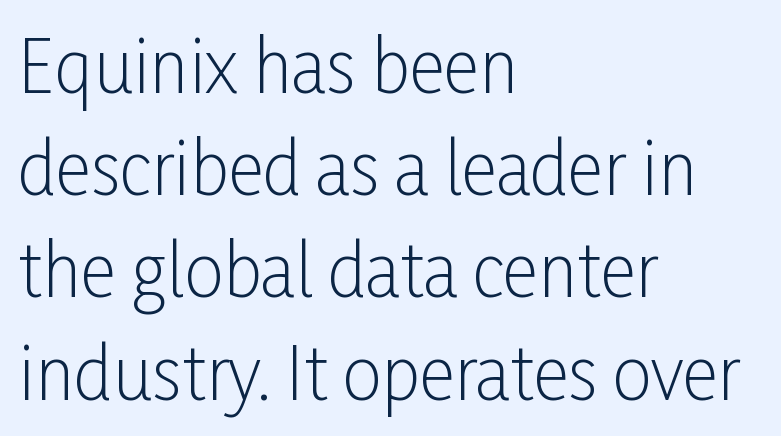
{"serif": "no", "italic": "no", "bold": "no", "weight": "light", "width": "condensed", "stroke_contrast": "low", "x_height": "medium", "monospaced": "no", "underline": "no", "align": "left", "line_spacing": "normal", "line_spacing_ratio": 1.46, "letter_spacing": "normal", "letter_spacing_em": 0.0, "glyph_px": 70}
